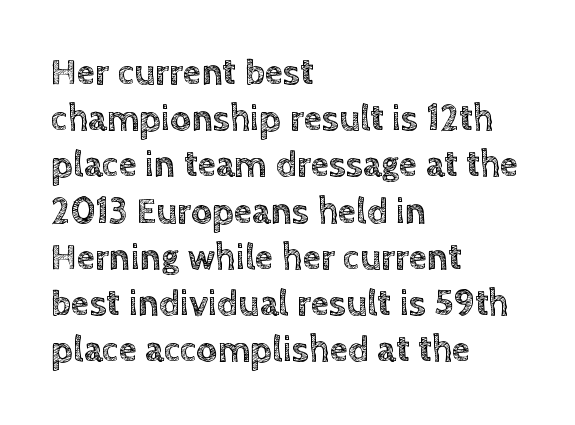
{"italic": "no", "width": "normal", "x_height": "large", "monospaced": "no", "underline": "no", "align": "left", "line_spacing": "normal", "line_spacing_ratio": 1.25, "letter_spacing": "normal", "letter_spacing_em": 0.0, "glyph_px": 37}
